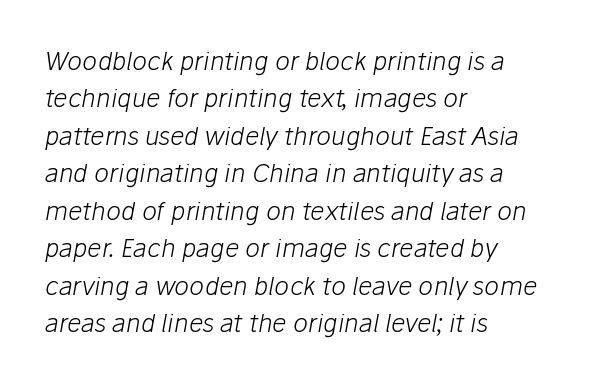
Each stroke keeps to a modest, everyday thickness or less. Casual observation: everything's shoved over to the left. Yep, that's italic — everything's leaning. The space beneath each line is pristine and unruled.
